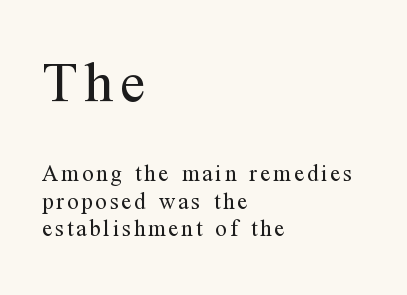
Beneath every word, the page is bare. What kind of face is this? One with serifs. The rag falls on the right side of this text block. Is this a fixed-width face? No — the glyphs have proportional, varying widths. Bold? No — there's no thickening of the strokes. Scale decreases going downward across the two blocks.
